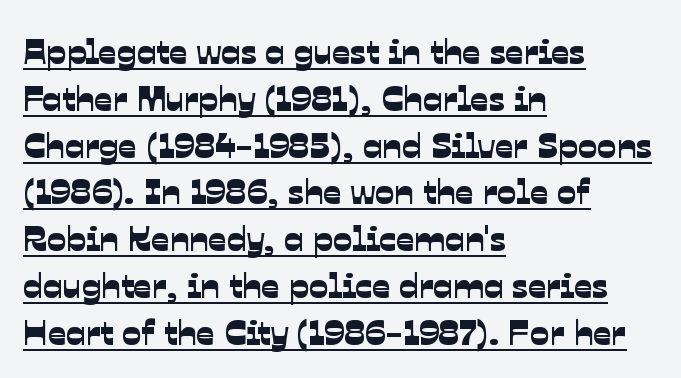
The image shows 36 px sans-serif type; set left-aligned, normal line spacing (1.3x), normal letter spacing, underlined; low stroke contrast and a medium x-height.
